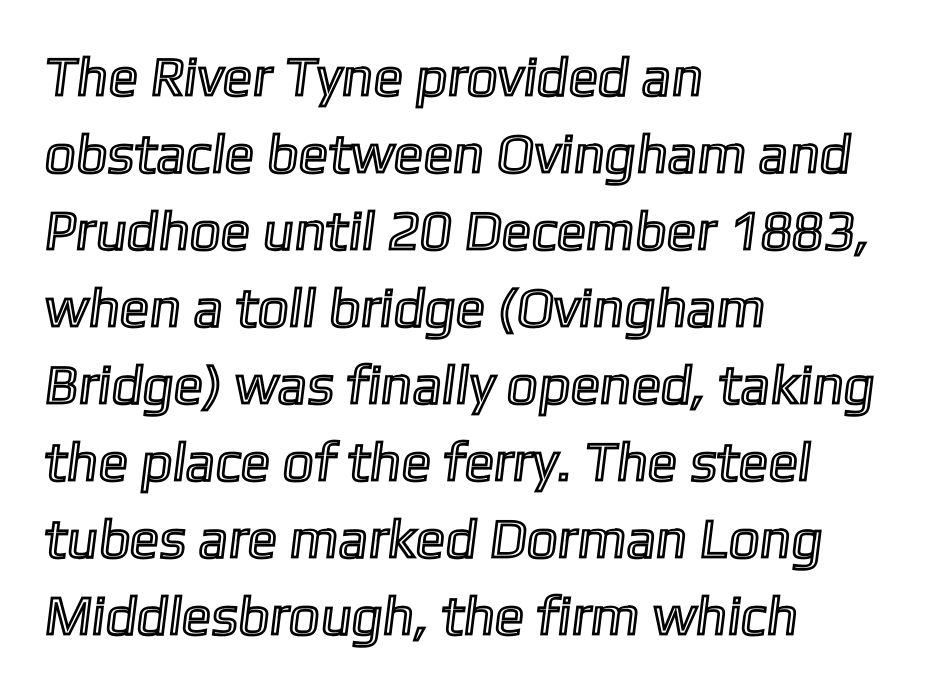
Leftover space on each line is placed entirely after the last word. Each new line begins a customary step beneath the previous one. The space beneath each line is pristine and unruled. Is the letter spacing exaggerated? No — it looks like the ordinary default. Looks like regular typesetting: each glyph gets only the width it needs.
